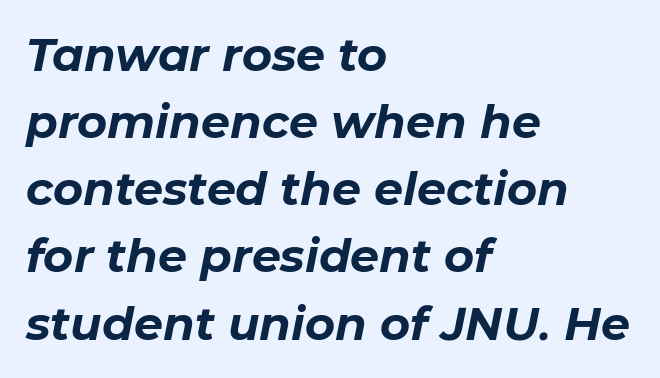
The image shows 46 px bold type, italic (leaning right); set left-aligned, normal line spacing (1.46x), normal letter spacing, not underlined; low stroke contrast and a medium x-height.
